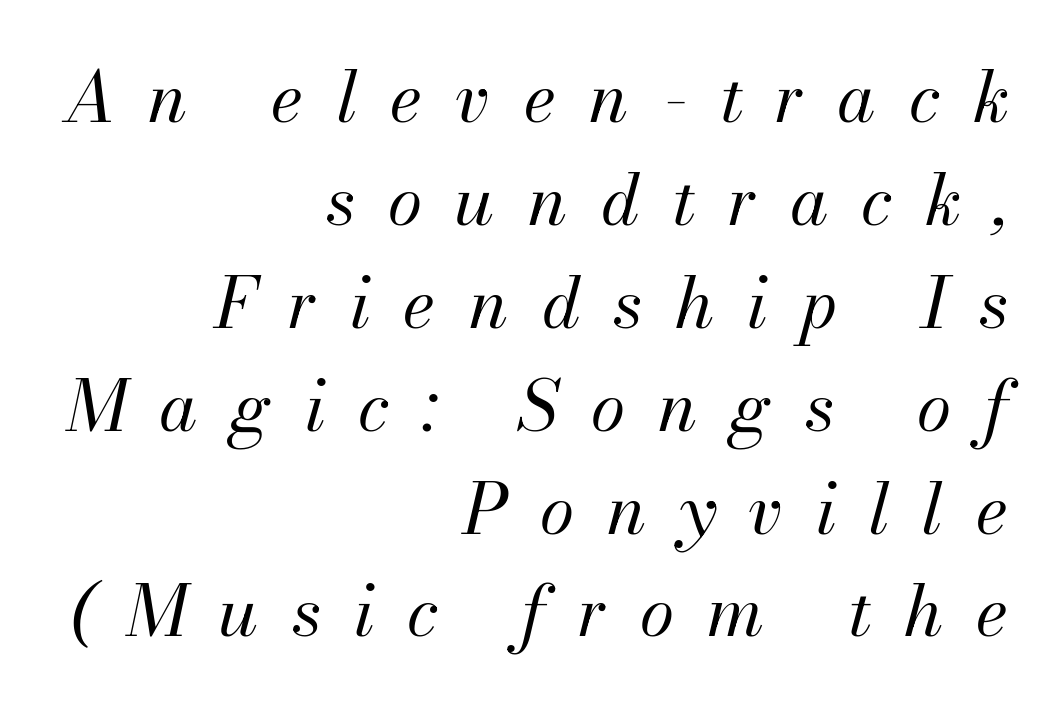
The image shows 70 px regular-weight type, italic (leaning right); set right-aligned, normal line spacing (1.47x), unusually wide letter spacing (+0.47 em), not underlined; medium stroke contrast and a small x-height.
